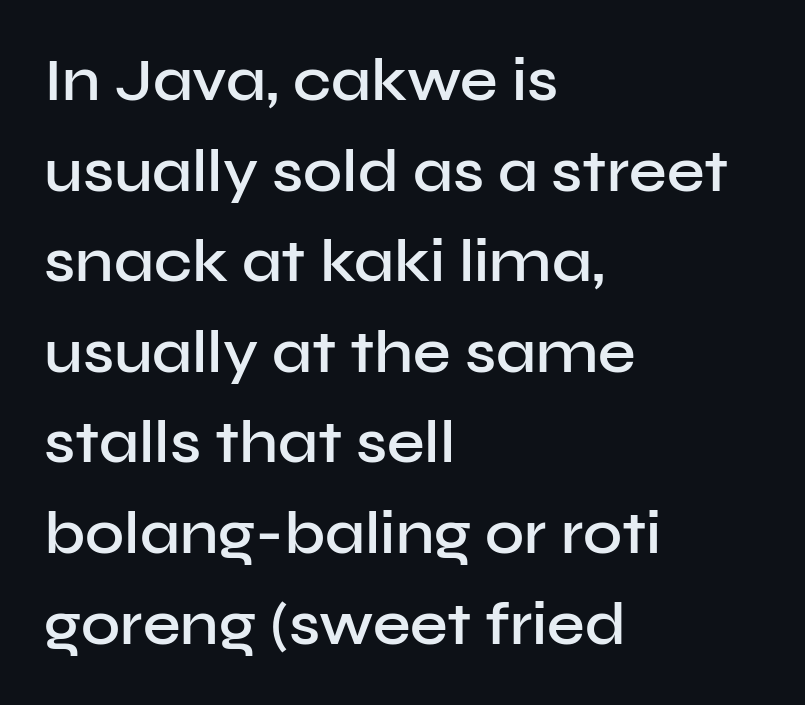
{"serif": "no", "italic": "no", "bold": "semi", "weight": "semibold", "width": "normal", "stroke_contrast": "low", "x_height": "medium", "monospaced": "no", "underline": "no", "align": "left", "line_spacing": "normal", "line_spacing_ratio": 1.51, "letter_spacing": "normal", "letter_spacing_em": 0.0, "glyph_px": 60}
